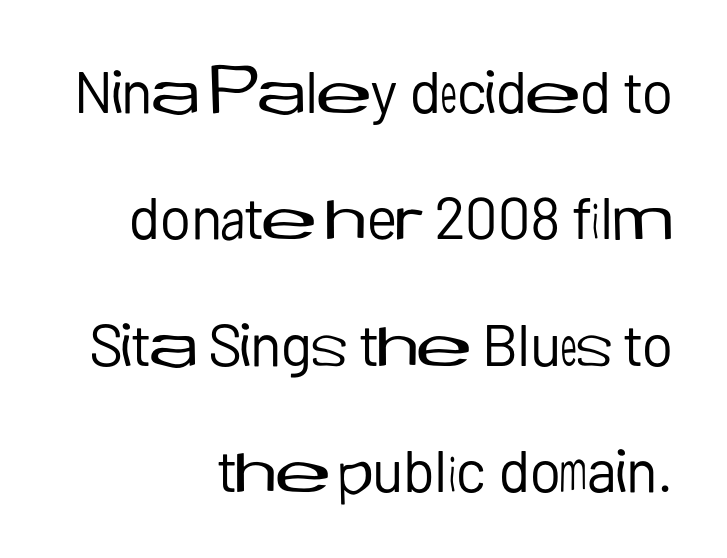
{"serif": "no", "italic": "no", "bold": "no", "weight": "regular", "width": "normal", "stroke_contrast": "low", "x_height": "medium", "monospaced": "no", "underline": "no", "align": "right", "line_spacing": "loose", "line_spacing_ratio": 2.14, "letter_spacing": "normal", "letter_spacing_em": 0.0, "glyph_px": 59}
